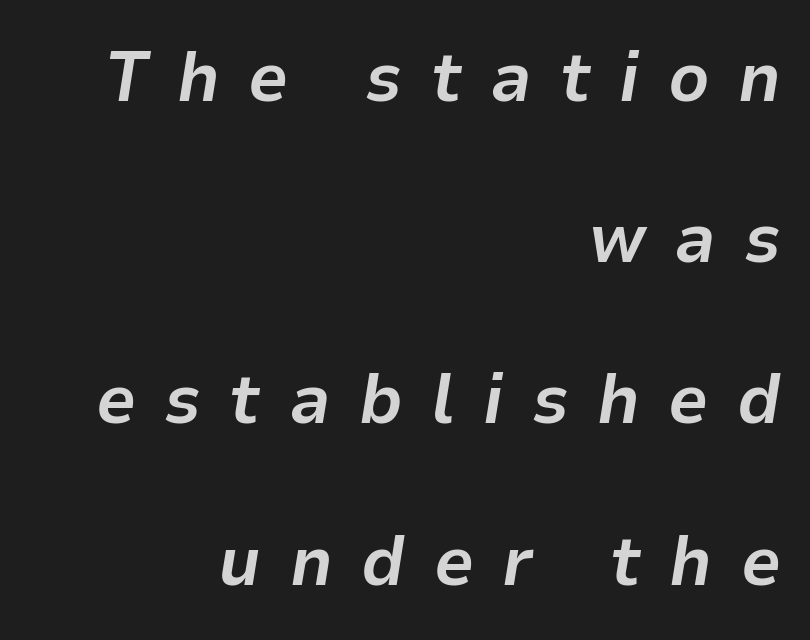
Q: Is the text bold? A: Yes.
Q: Is the text italic (slanted)? A: Yes, it leans right by about 9 degrees.
Q: Is the text underlined? A: No.
Q: How is the paragraph aligned? A: Right-aligned.
Q: Is the spacing between letters normal or unusually wide? A: Unusually wide.
Q: Is the spacing between lines tight, normal or loose? A: Loose.
Q: Width (condensed, normal, or wide)? A: Normal.
Q: Stroke contrast? A: Low.
Q: x-height? A: Medium.
Q: Monospaced? A: No.
